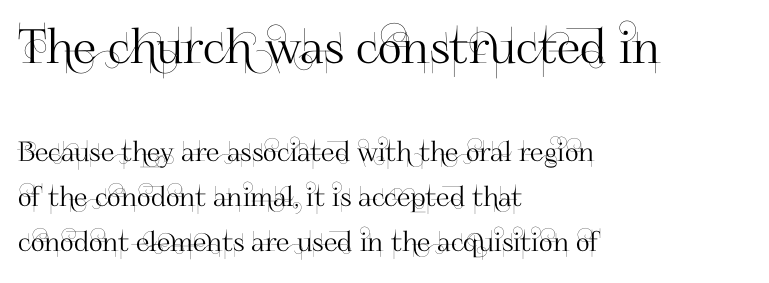
Q: Is the text italic (slanted)? A: No, it is upright.
Q: Is the typeface a serif or a sans-serif typeface? A: Sans-serif.
Q: Is the text underlined? A: No.
Q: How is the paragraph aligned? A: Left-aligned.
Q: Is the spacing between letters normal or unusually wide? A: Normal.
Q: Is the spacing between lines tight, normal or loose? A: Normal.
Q: Which block of text is set in a larger size, the first (top) or the second (bottom)? A: The first (top) one.
Q: Width (condensed, normal, or wide)? A: Normal.
Q: Stroke contrast? A: High.
Q: x-height? A: Small.
Q: Monospaced? A: No.
